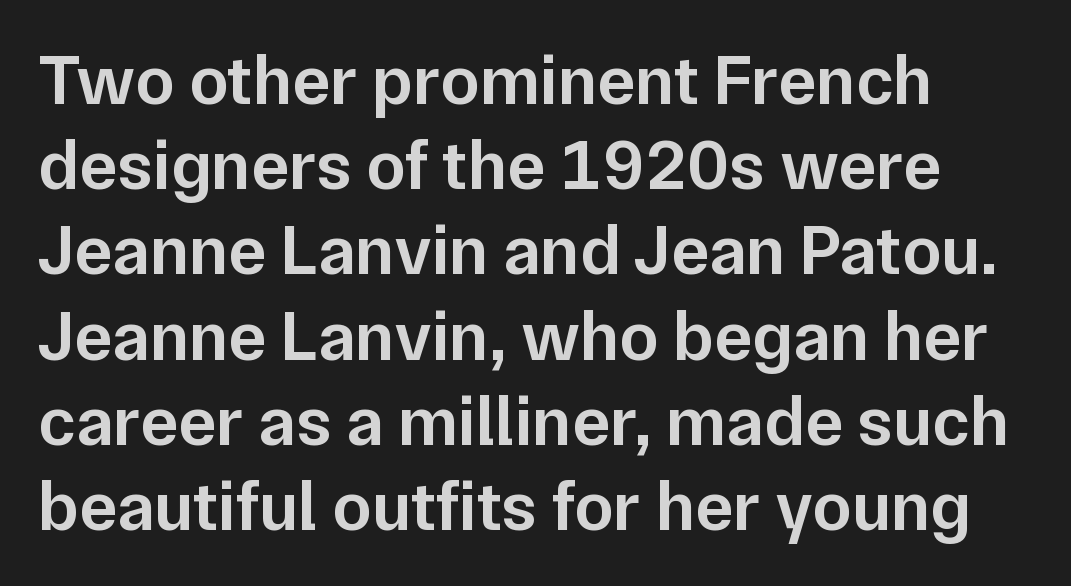
Q: Is the text bold? A: Semi-bold.
Q: Is the text italic (slanted)? A: No, it is upright.
Q: Is the typeface a serif or a sans-serif typeface? A: Sans-serif.
Q: Is the text underlined? A: No.
Q: How is the paragraph aligned? A: Left-aligned.
Q: Is the spacing between letters normal or unusually wide? A: Normal.
Q: Width (condensed, normal, or wide)? A: Normal.
Q: Stroke contrast? A: Low.
Q: x-height? A: Medium.
Q: Monospaced? A: No.
